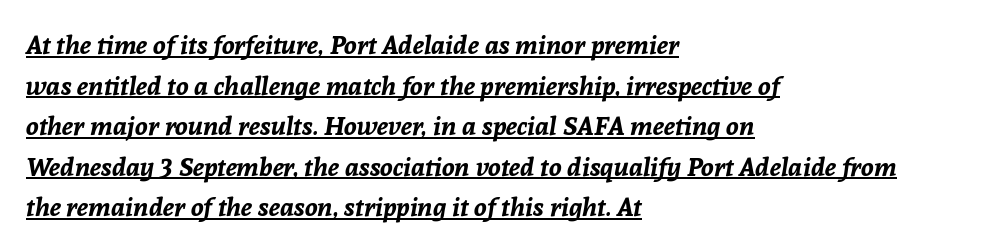
You can tell it's italic because the verticals aren't actually vertical. Is there an underline? Yes — a line sits under the letters. Bold? Absolutely — the strokes are thick and heavy. The line texture is even and compact thanks to regular tracking. Leftover space on each line is placed entirely after the last word.
